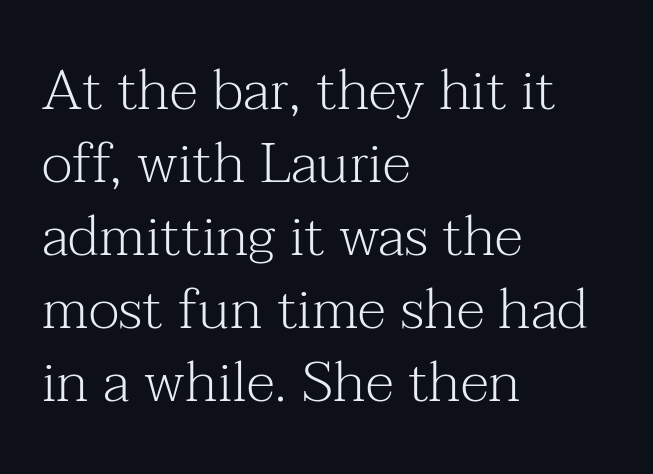
The words here are not underlined. Varying glyph widths throughout — classic text-font behaviour. The weight would be labelled regular, book, light, or lighter still. Caption: multi-line text, flush left, ragged right.
